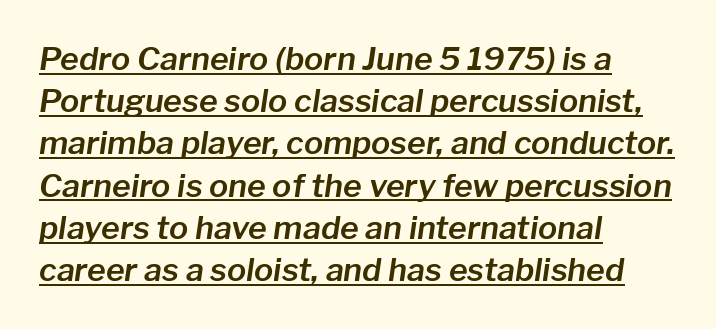
Alignment: flush left. Each new line begins a customary step beneath the previous one. The passage shown has conventional tracking throughout. Here the designer chose a conventional face with non-uniform glyph widths.
